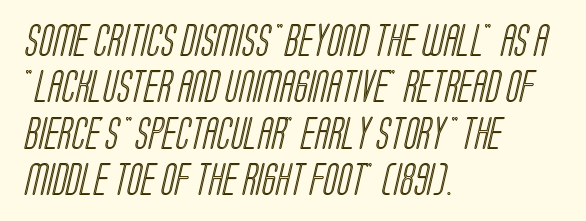
Alignment: flush left. Glance below the letters and you will spot only blank space. The rendering uses natural spacing where letterforms have individual widths. The designer left line spacing at the default. Characters follow at the spacing the type designer built in.
